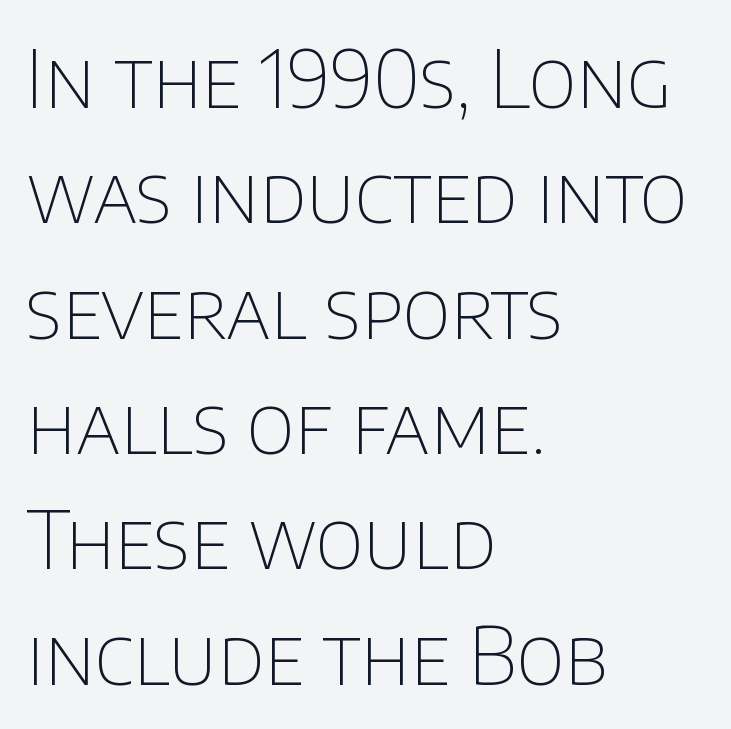
Q: Is the text bold? A: No.
Q: Is the text italic (slanted)? A: No, it is upright.
Q: Is the typeface a serif or a sans-serif typeface? A: Sans-serif.
Q: Is the text underlined? A: No.
Q: How is the paragraph aligned? A: Left-aligned.
Q: Is the spacing between letters normal or unusually wide? A: Normal.
Q: Is the spacing between lines tight, normal or loose? A: Normal.
Q: Width (condensed, normal, or wide)? A: Normal.
Q: Stroke contrast? A: Low.
Q: x-height? A: Large.
Q: Monospaced? A: No.
